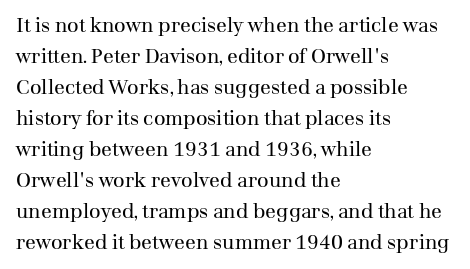
Q: Is the text bold? A: No.
Q: Is the text italic (slanted)? A: No, it is upright.
Q: Is the text underlined? A: No.
Q: How is the paragraph aligned? A: Left-aligned.
Q: Is the spacing between letters normal or unusually wide? A: Normal.
Q: Is the spacing between lines tight, normal or loose? A: Normal.
